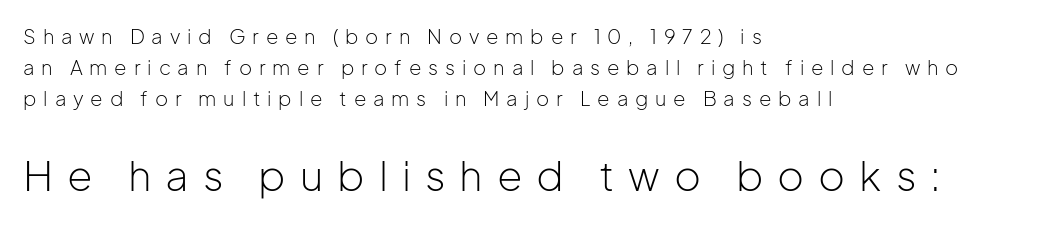
The image shows 41 px light sans-serif type, upright; set left-aligned, normal line spacing (1.54x), unusually wide letter spacing (+0.34 em), not underlined; the second (bottom) block is 2.05x larger; low stroke contrast and a medium x-height.
